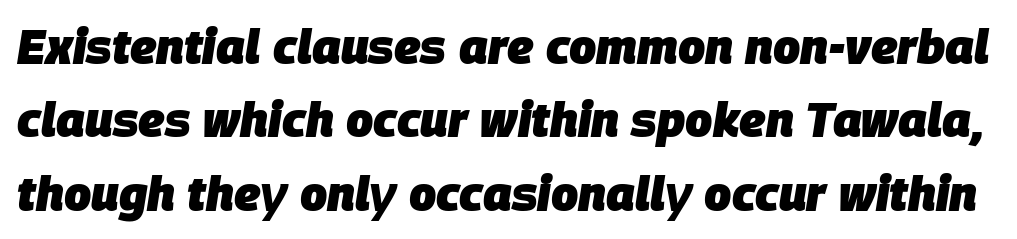
Q: Is the text bold? A: Yes.
Q: Is the text italic (slanted)? A: Yes, it leans right by about 9 degrees.
Q: Is the text underlined? A: No.
Q: Is the spacing between letters normal or unusually wide? A: Normal.
Q: Is the spacing between lines tight, normal or loose? A: Normal.
Q: Width (condensed, normal, or wide)? A: Normal.
Q: Stroke contrast? A: Low.
Q: x-height? A: Large.
Q: Monospaced? A: No.
